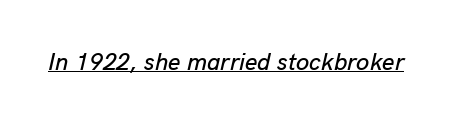
{"italic": "yes", "lean": "right", "slant_degrees": 13, "underline": "yes", "letter_spacing": "normal", "letter_spacing_em": 0.0, "glyph_px": 24}
